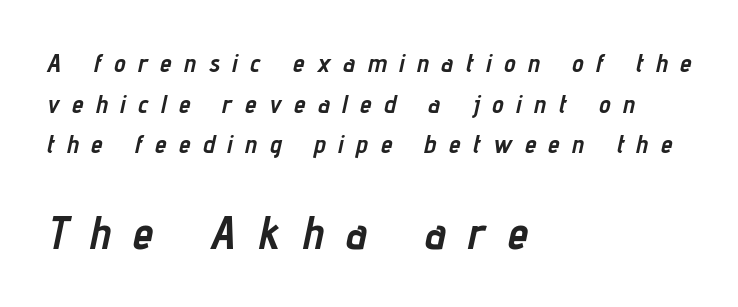
The image shows 46 px semibold, condensed type, italic (leaning right); set left-aligned, normal line spacing (1.56x), unusually wide letter spacing (+0.49 em), not underlined; the second (bottom) block is 1.77x larger; low stroke contrast and a medium x-height.
